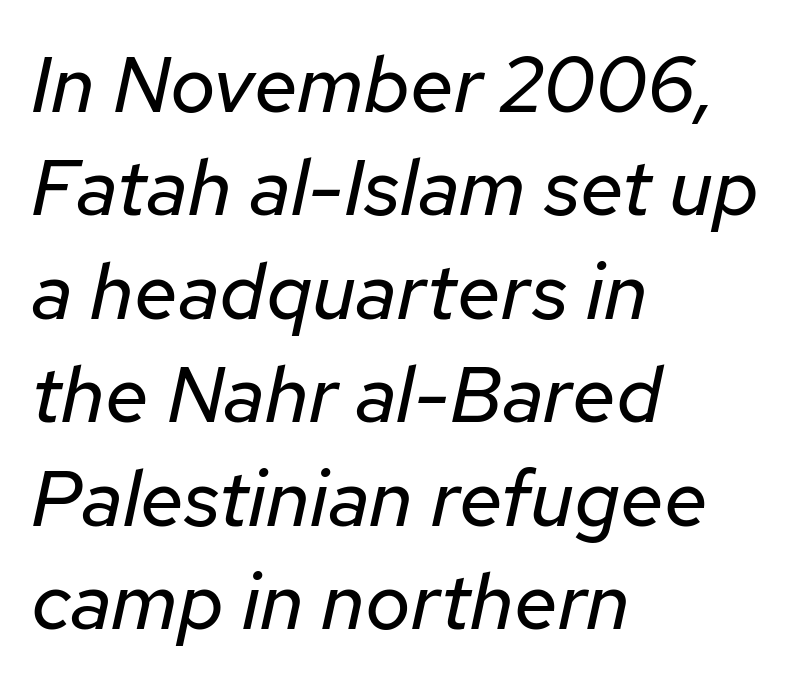
There is no visible air inserted between adjacent glyphs. Weight: not bold — regular or lighter. The lines are quadded left. The area under the type is left untouched. The rendering uses natural spacing where letterforms have individual widths.
